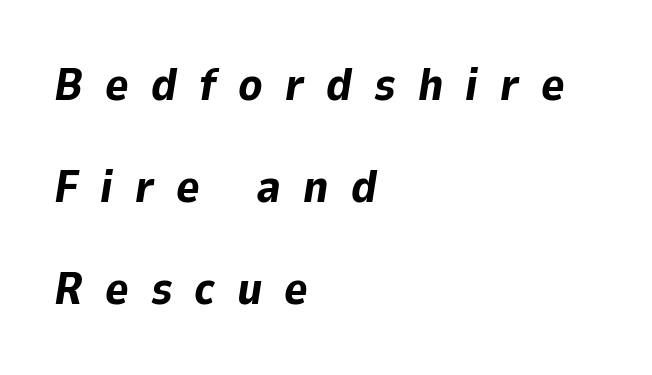
Q: Is the text bold? A: Yes.
Q: Is the text italic (slanted)? A: Yes, it leans right by about 9 degrees.
Q: Is the text underlined? A: No.
Q: How is the paragraph aligned? A: Left-aligned.
Q: Is the spacing between letters normal or unusually wide? A: Unusually wide.
Q: Is the spacing between lines tight, normal or loose? A: Loose.
Q: Width (condensed, normal, or wide)? A: Normal.
Q: Stroke contrast? A: Low.
Q: x-height? A: Medium.
Q: Monospaced? A: No.
